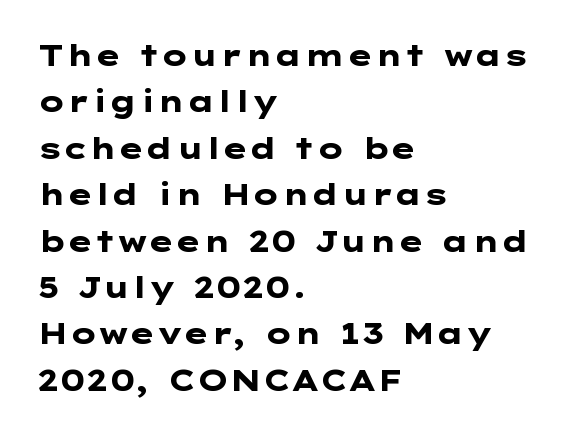
Q: Is the text bold? A: Yes.
Q: Is the text italic (slanted)? A: No, it is upright.
Q: Is the typeface a serif or a sans-serif typeface? A: Sans-serif.
Q: Is the text underlined? A: No.
Q: How is the paragraph aligned? A: Left-aligned.
Q: Is the spacing between letters normal or unusually wide? A: Normal.
Q: Is the spacing between lines tight, normal or loose? A: Normal.
Q: Width (condensed, normal, or wide)? A: Wide.
Q: Stroke contrast? A: Low.
Q: x-height? A: Medium.
